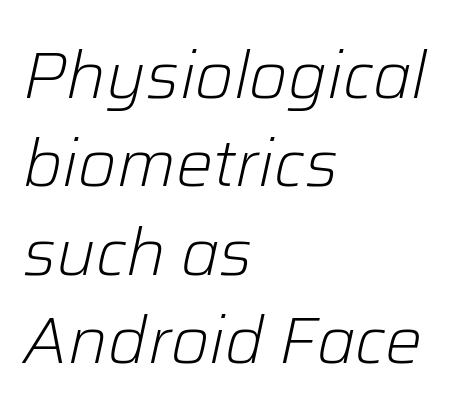
Is this a fixed-width face? No — the glyphs have proportional, varying widths. How are the letters spaced? Ordinarily, with no added tracking. Leading matches the norm, producing a regular column. Nobody drew a line under any word here. Designer's note — italics engaged.
